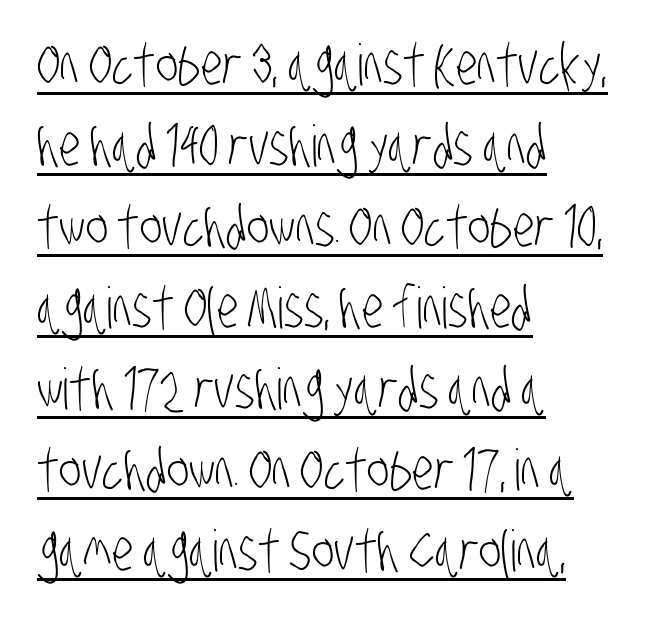
Q: Is the text bold? A: No.
Q: Is the typeface a serif or a sans-serif typeface? A: Sans-serif.
Q: Is the text underlined? A: Yes.
Q: How is the paragraph aligned? A: Left-aligned.
Q: Is the spacing between letters normal or unusually wide? A: Normal.
Q: Is the spacing between lines tight, normal or loose? A: Normal.
Q: Width (condensed, normal, or wide)? A: Condensed.
Q: Stroke contrast? A: Low.
Q: x-height? A: Large.
Q: Monospaced? A: No.
